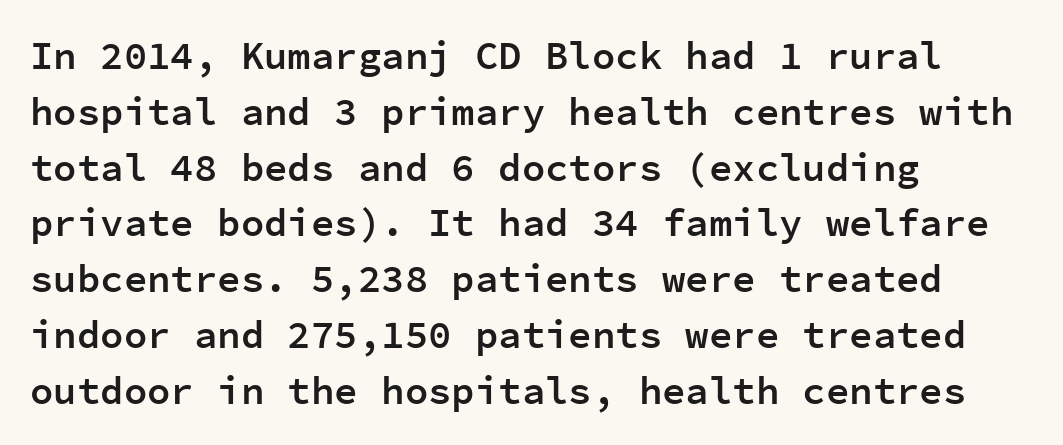
{"serif": "no", "italic": "no", "bold": "semi", "weight": "semibold", "width": "normal", "stroke_contrast": "low", "x_height": "medium", "monospaced": "yes", "underline": "no", "align": "left", "line_spacing": "normal", "line_spacing_ratio": 1.43, "letter_spacing": "normal", "letter_spacing_em": 0.0, "glyph_px": 39}
